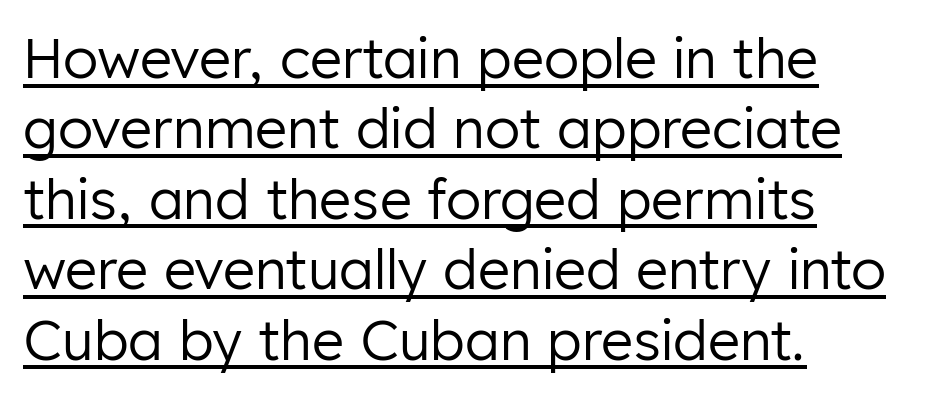
{"serif": "no", "italic": "no", "bold": "no", "weight": "regular", "width": "normal", "stroke_contrast": "low", "x_height": "medium", "monospaced": "no", "underline": "yes", "align": "left", "line_spacing": "normal", "line_spacing_ratio": 1.28, "letter_spacing": "normal", "letter_spacing_em": 0.0, "glyph_px": 55}
